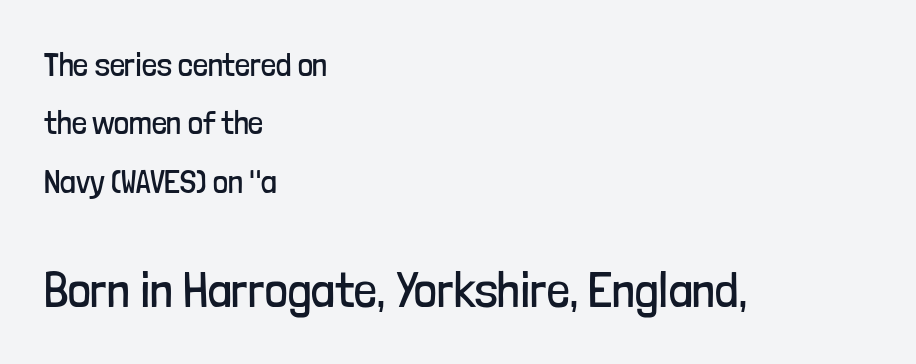
Q: Is the text bold? A: No.
Q: Is the text italic (slanted)? A: No, it is upright.
Q: Is the typeface a serif or a sans-serif typeface? A: Sans-serif.
Q: Is the text underlined? A: No.
Q: How is the paragraph aligned? A: Left-aligned.
Q: Is the spacing between letters normal or unusually wide? A: Normal.
Q: Which block of text is set in a larger size, the first (top) or the second (bottom)? A: The second (bottom) one.
Q: Width (condensed, normal, or wide)? A: Condensed.
Q: Stroke contrast? A: Low.
Q: x-height? A: Medium.
Q: Monospaced? A: No.
